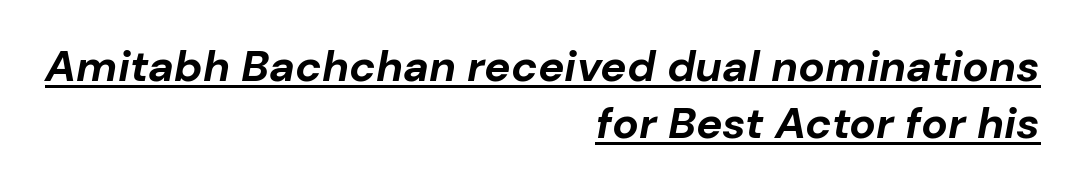
The image shows 44 px bold type, italic (leaning right); set right-aligned, normal line spacing (1.29x), normal letter spacing, underlined; low stroke contrast and a medium x-height.
